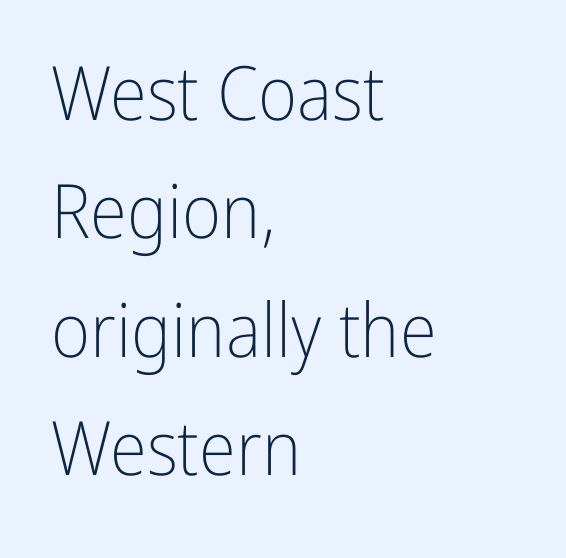
Q: Is the text bold? A: No.
Q: Is the text italic (slanted)? A: No, it is upright.
Q: Is the typeface a serif or a sans-serif typeface? A: Sans-serif.
Q: Is the text underlined? A: No.
Q: How is the paragraph aligned? A: Left-aligned.
Q: Is the spacing between letters normal or unusually wide? A: Normal.
Q: Is the spacing between lines tight, normal or loose? A: Normal.
Q: Width (condensed, normal, or wide)? A: Condensed.
Q: Stroke contrast? A: Low.
Q: x-height? A: Medium.
Q: Monospaced? A: No.
